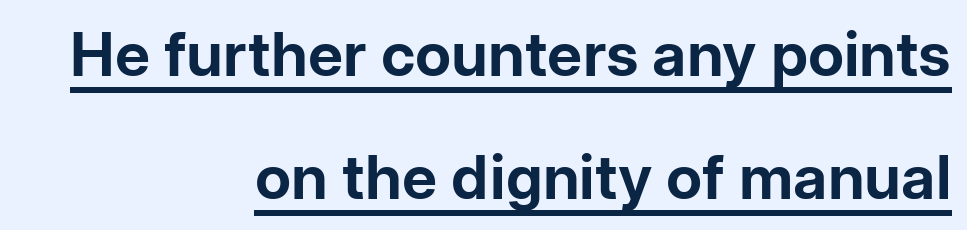
Heavy-handed strokes throughout: this text is bold. If you drew a line through each stem, it would be perfectly vertical. Tracking value appears to be zero — textbook default spacing. The face used here appears with an underline applied.
